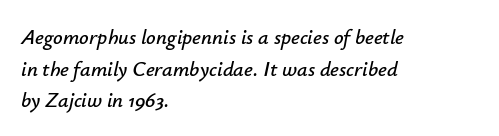
The line texture is even and compact thanks to regular tracking. Just letters on the line, the space beneath them empty. The typography opts for an oblique posture over an upright one. Quick note: interline space is typical. Casual observation: everything's shoved over to the left.
